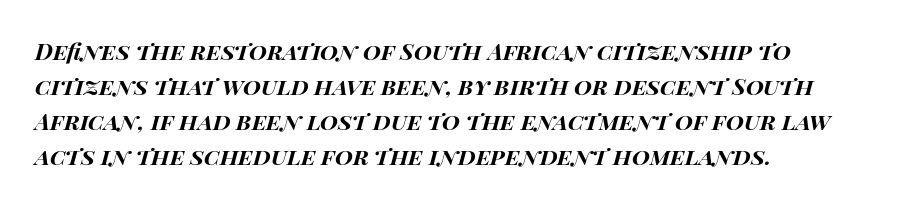
The image shows 23 px bold type, italic (leaning right); set left-aligned, normal line spacing (1.52x), normal letter spacing, not underlined.
